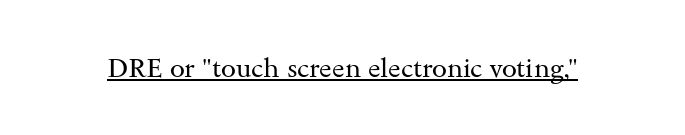
The image shows 27 px text type, upright; set normal letter spacing, underlined.
